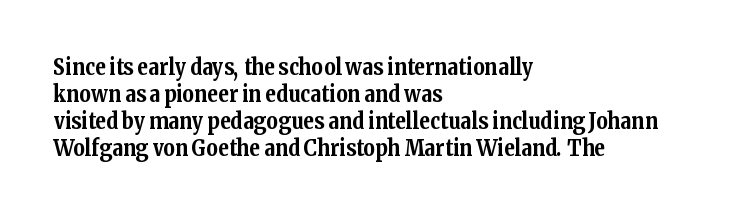
A typesetter would mark this as roman, not italic. What stands out about the letter spacing? Nothing — it is the standard amount. The baseline area is clear. Caption: bold face, heavy strokes.
